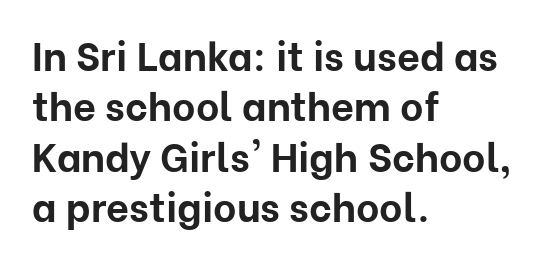
Stroke thickness is high; the sample reads as a true bold. The face used here is proportionally spaced, like ordinary book or web type. How would I describe the line gaps? Plain and ordinary. Notice how the stems are strictly vertical — no italics here. Typeset ragged right — the left edge is the straight one.
